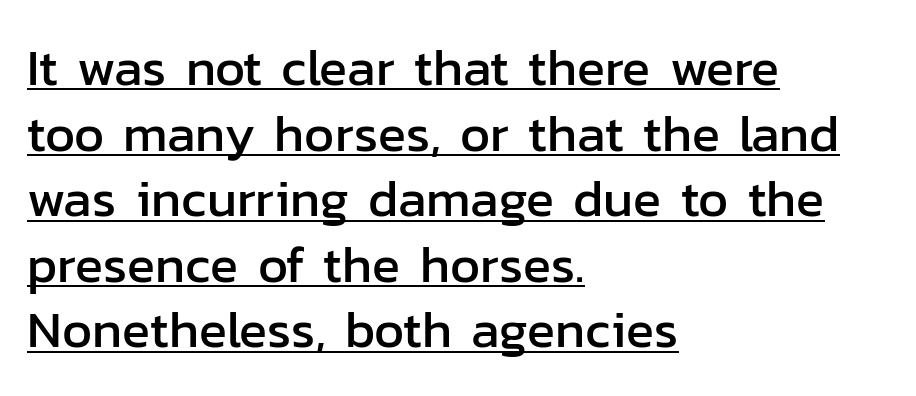
Q: Is the text italic (slanted)? A: No, it is upright.
Q: Is the typeface a serif or a sans-serif typeface? A: Sans-serif.
Q: Is the text underlined? A: Yes.
Q: How is the paragraph aligned? A: Left-aligned.
Q: Is the spacing between letters normal or unusually wide? A: Normal.
Q: Is the spacing between lines tight, normal or loose? A: Normal.
Q: Width (condensed, normal, or wide)? A: Normal.
Q: Stroke contrast? A: Low.
Q: x-height? A: Medium.
Q: Monospaced? A: No.
